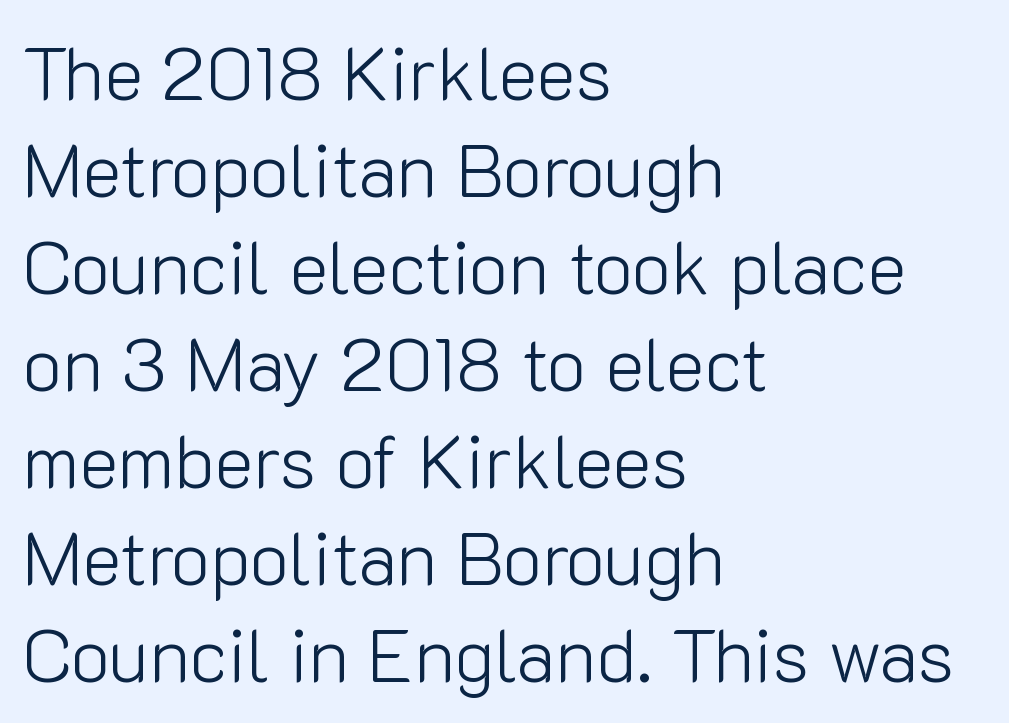
The image shows 74 px light sans-serif type, upright; set left-aligned, normal line spacing (1.31x), normal letter spacing, not underlined; low stroke contrast and a medium x-height.
